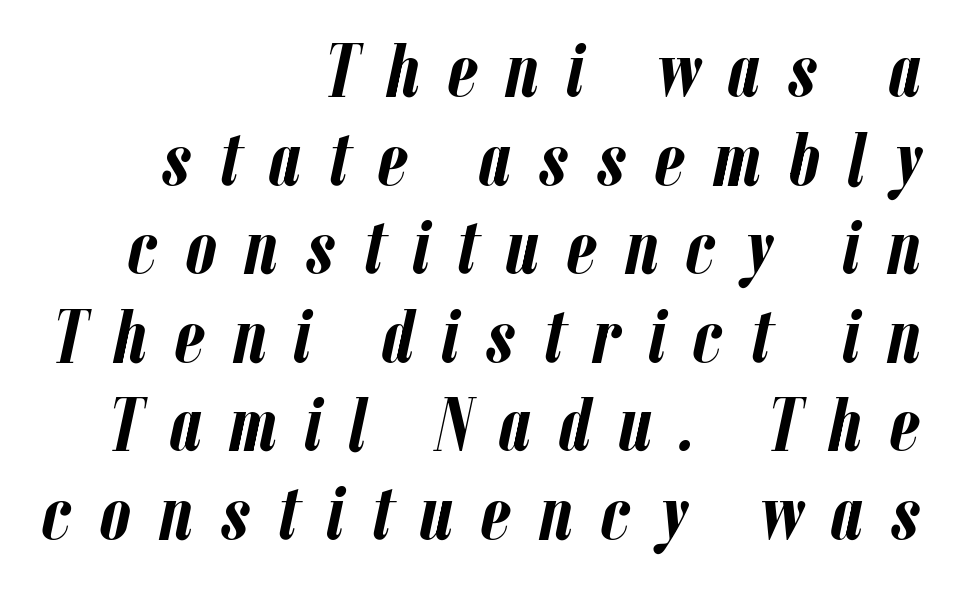
The image shows 77 px semibold, condensed type, italic (leaning right); set right-aligned, tight line spacing (1.15x), unusually wide letter spacing (+0.36 em), not underlined; low stroke contrast and a medium x-height.
